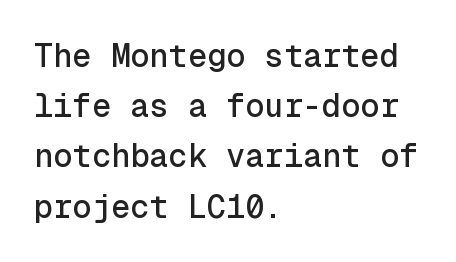
The image shows 32 px sans-serif type, upright, monospaced; set left-aligned, normal line spacing (1.57x), normal letter spacing, not underlined; a medium x-height.
